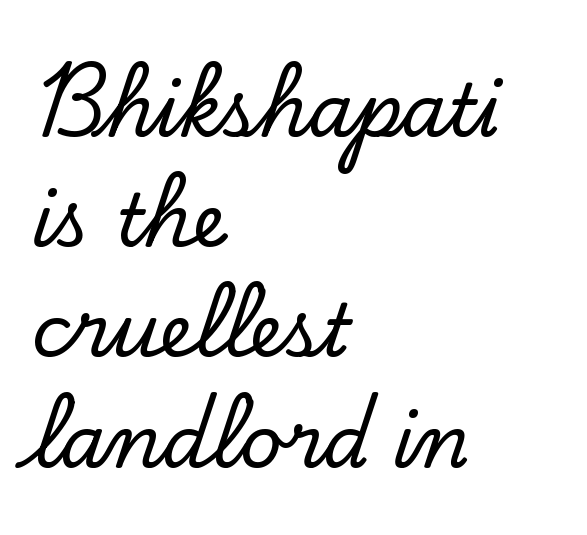
Q: Is the text italic (slanted)? A: Yes.
Q: Is the typeface a serif or a sans-serif typeface? A: Serif.
Q: Is the text underlined? A: No.
Q: How is the paragraph aligned? A: Left-aligned.
Q: Is the spacing between letters normal or unusually wide? A: Normal.
Q: Is the spacing between lines tight, normal or loose? A: Normal.
Q: Width (condensed, normal, or wide)? A: Normal.
Q: Stroke contrast? A: Low.
Q: x-height? A: Small.
Q: Monospaced? A: No.
